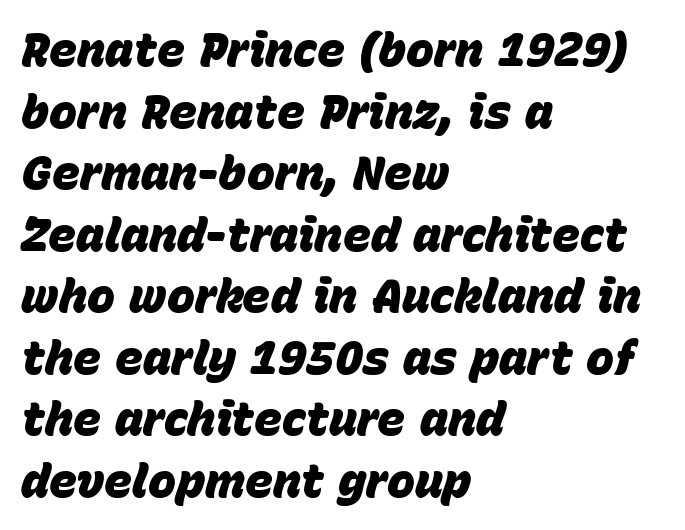
Tracking value appears to be zero — textbook default spacing. A bare baseline throughout the passage. Quick note: italic. Line starts are locked; line ends wander. Weight check: bold — yes, fully.
